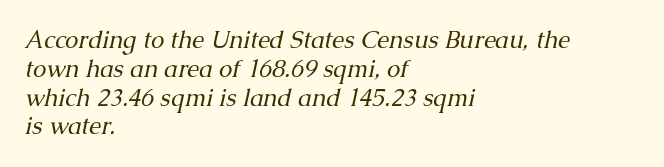
Q: Is the text bold? A: No.
Q: Is the text italic (slanted)? A: Yes, it leans right by about 13 degrees.
Q: Is the text underlined? A: No.
Q: How is the paragraph aligned? A: Left-aligned.
Q: Is the spacing between letters normal or unusually wide? A: Normal.
